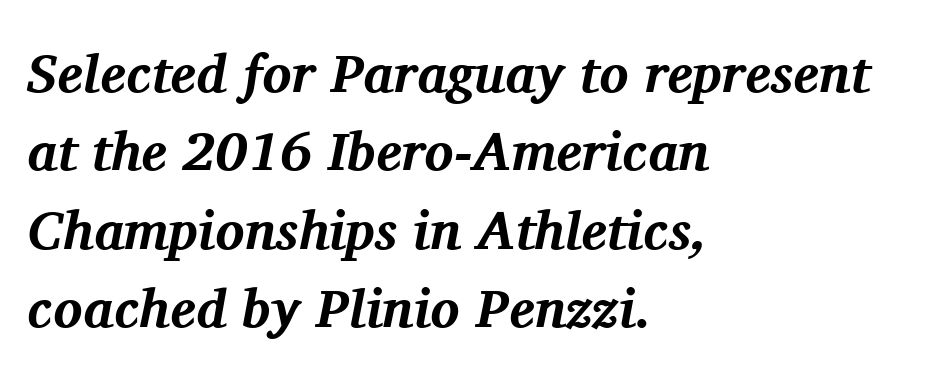
The image shows 54 px bold serif type, italic (leaning right); set left-aligned, normal line spacing (1.45x), normal letter spacing, not underlined; medium stroke contrast and a medium x-height.
